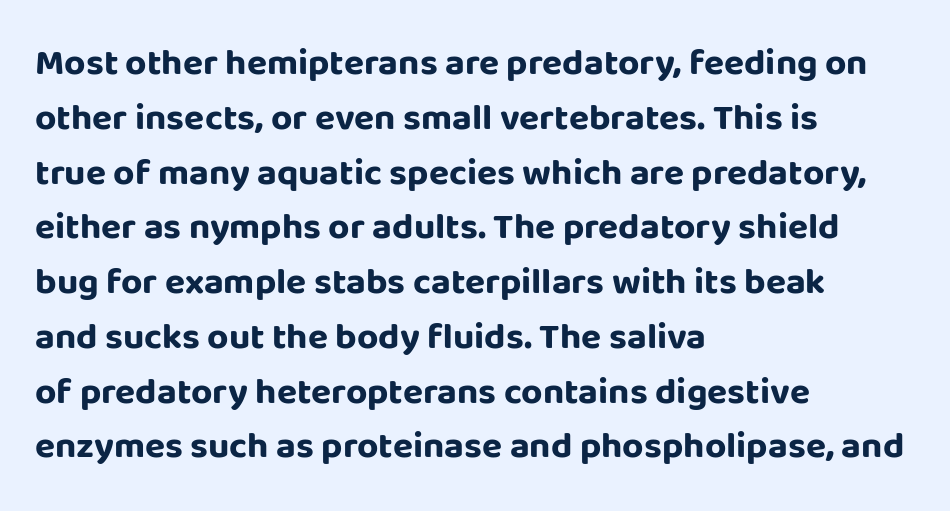
The image shows 37 px bold sans-serif type, upright; set left-aligned, normal line spacing (1.48x), normal letter spacing, not underlined; low stroke contrast and a large x-height.
